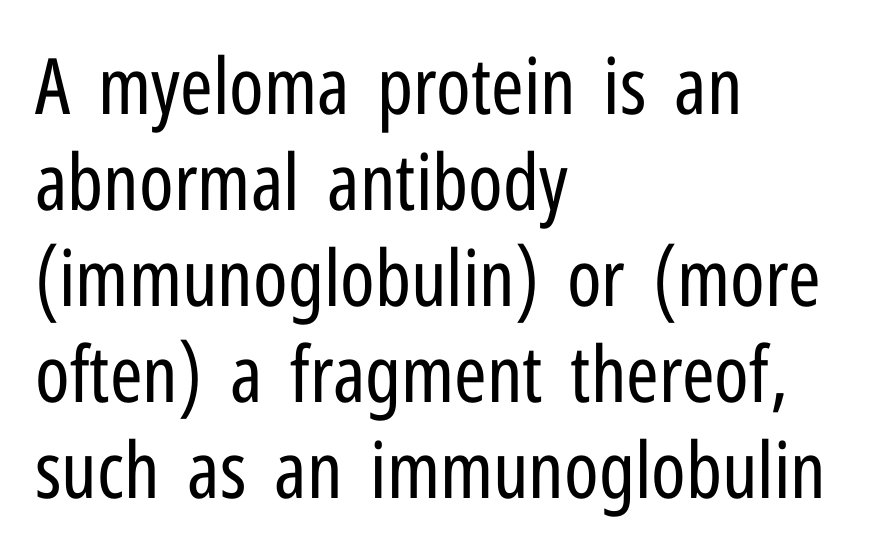
{"serif": "no", "italic": "no", "bold": "no", "weight": "regular", "width": "condensed", "stroke_contrast": "low", "x_height": "medium", "monospaced": "no", "underline": "no", "align": "left", "line_spacing_ratio": 1.23, "letter_spacing": "normal", "letter_spacing_em": 0.0, "glyph_px": 78}
